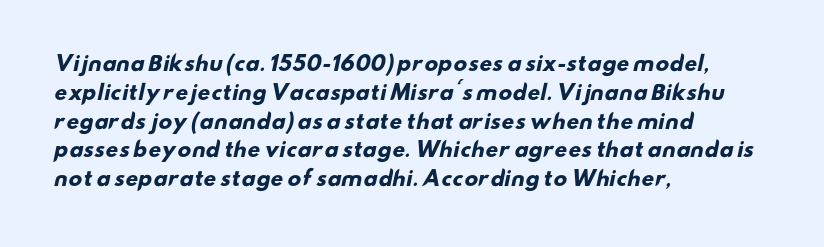
{"bold": "yes", "underline": "no", "align": "left", "line_spacing": "normal", "line_spacing_ratio": 1.44, "letter_spacing": "normal", "letter_spacing_em": 0.0, "glyph_px": 20}
